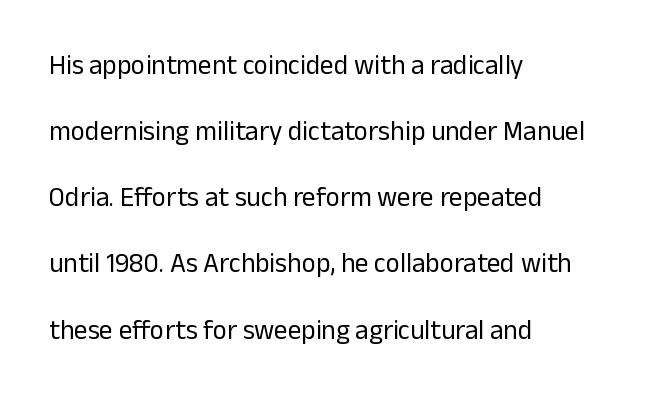
Leading: increased. This is not heavy type; no bold has been used. Typeset ragged right — the left edge is the straight one. Posture: upright roman.
